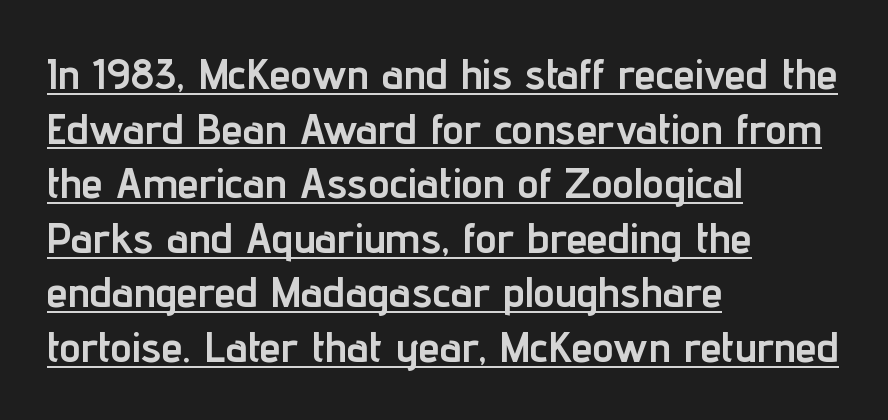
{"serif": "no", "italic": "no", "bold": "yes", "weight": "semibold", "width": "condensed", "stroke_contrast": "low", "x_height": "medium", "monospaced": "no", "underline": "yes", "align": "left", "line_spacing": "normal", "line_spacing_ratio": 1.27, "letter_spacing": "normal", "letter_spacing_em": 0.0, "glyph_px": 43}
